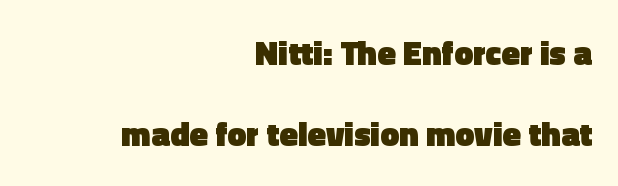
Vertical spacing — loose. The foot of each line stays bare and open. Italic? Not at all — the glyphs are vertical. Compared with a flush-left layout, this one pins lines to the opposite, right side.
